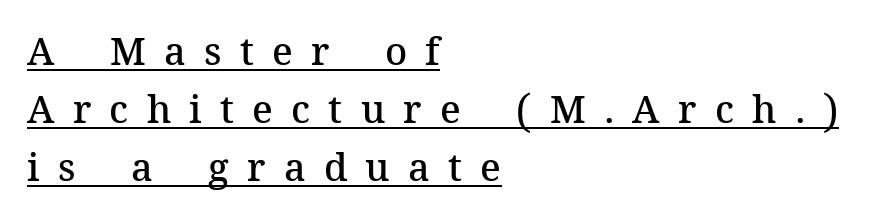
Q: Is the text bold? A: Semi-bold.
Q: Is the text italic (slanted)? A: No, it is upright.
Q: Is the typeface a serif or a sans-serif typeface? A: Serif.
Q: Is the text underlined? A: Yes.
Q: How is the paragraph aligned? A: Left-aligned.
Q: Is the spacing between letters normal or unusually wide? A: Unusually wide.
Q: Is the spacing between lines tight, normal or loose? A: Normal.
Q: Width (condensed, normal, or wide)? A: Normal.
Q: Stroke contrast? A: Medium.
Q: x-height? A: Medium.
Q: Monospaced? A: No.
